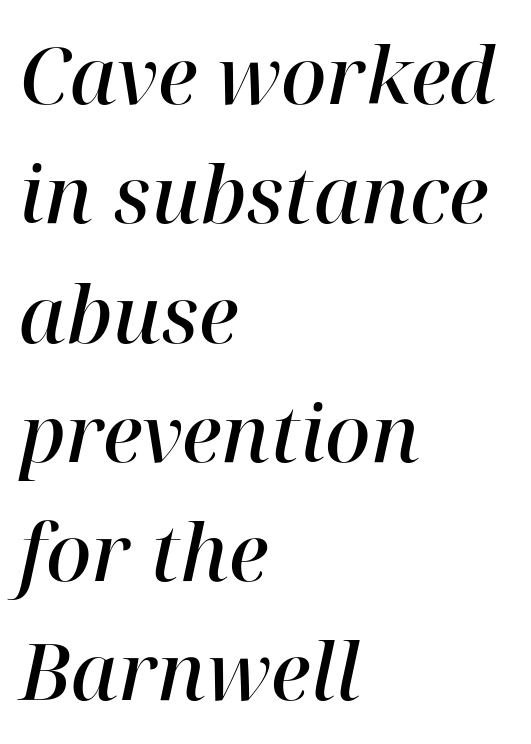
{"serif": "yes", "italic": "yes", "lean": "right", "slant_degrees": 12, "bold": "semi", "weight": "semibold", "width": "normal", "stroke_contrast": "high", "x_height": "medium", "monospaced": "no", "underline": "no", "align": "left", "line_spacing": "normal", "line_spacing_ratio": 1.51, "letter_spacing": "normal", "letter_spacing_em": 0.0, "glyph_px": 79}
